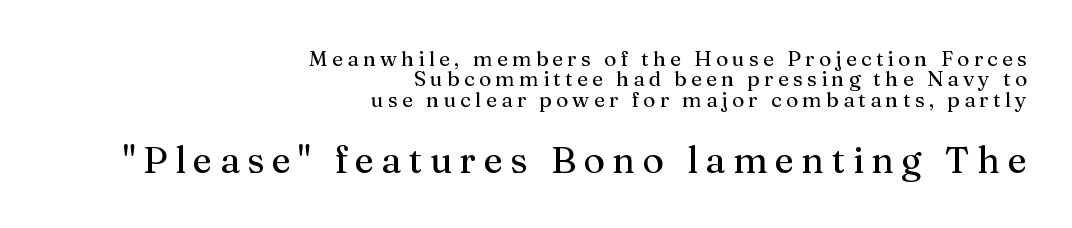
{"serif": "yes", "italic": "no", "width": "normal", "stroke_contrast": "medium", "x_height": "medium", "monospaced": "no", "underline": "no", "align": "right", "line_spacing": "tight", "line_spacing_ratio": 0.97, "letter_spacing": "wide", "letter_spacing_em": 0.2, "larger_block": "second", "size_ratio": 1.76, "glyph_px": 37}
